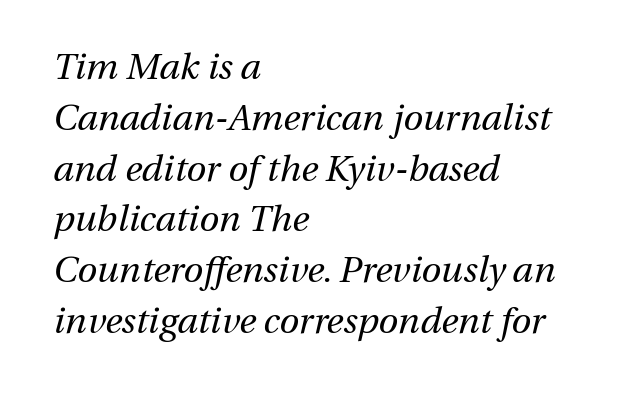
Compared with a typical body face, this is equally light or lighter still. Any mark beneath the type? The region is blank. The paragraph shown leans on its left margin. Tracking here is standard; glyphs follow each other at the usual distance. Rendered with sloped, italic letterforms. Spacing verdict: proportional, widths tailored to each character.
